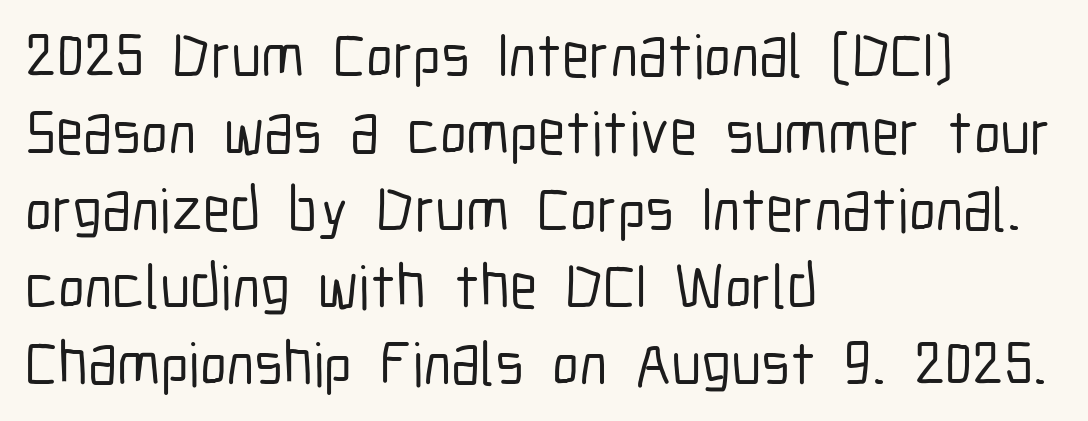
{"serif": "no", "italic": "no", "width": "condensed", "stroke_contrast": "low", "x_height": "medium", "monospaced": "no", "underline": "no", "align": "left", "line_spacing_ratio": 1.24, "letter_spacing": "normal", "letter_spacing_em": 0.0, "glyph_px": 62}
